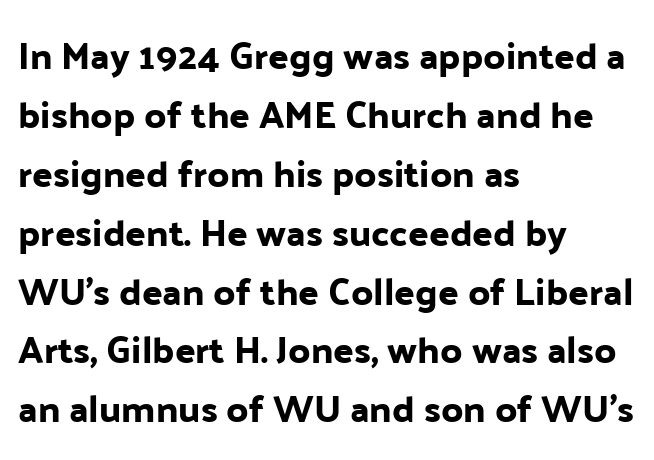
The image shows 38 px sans-serif type, upright; set left-aligned, normal line spacing (1.55x), normal letter spacing, not underlined; low stroke contrast and a medium x-height.
